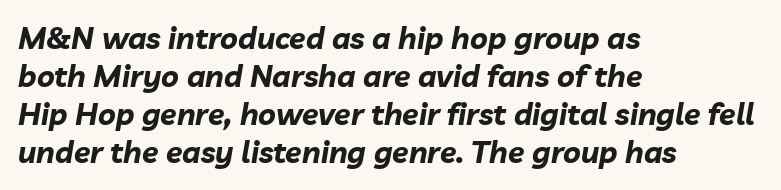
Q: Is the text bold? A: Yes.
Q: Is the text italic (slanted)? A: Yes, it leans right by about 10 degrees.
Q: Is the text underlined? A: No.
Q: How is the paragraph aligned? A: Left-aligned.
Q: Is the spacing between letters normal or unusually wide? A: Normal.
Q: Is the spacing between lines tight, normal or loose? A: Normal.
Q: Width (condensed, normal, or wide)? A: Normal.
Q: Stroke contrast? A: Low.
Q: x-height? A: Medium.
Q: Monospaced? A: No.
